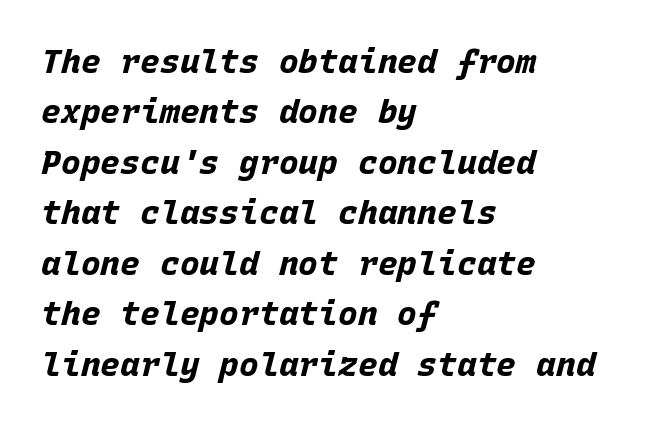
{"italic": "yes", "lean": "right", "slant_degrees": 15, "bold": "yes", "weight": "bold", "width": "normal", "stroke_contrast": "low", "x_height": "large", "monospaced": "yes", "underline": "no", "align": "left", "line_spacing": "normal", "line_spacing_ratio": 1.53, "letter_spacing": "normal", "letter_spacing_em": 0.0, "glyph_px": 33}
